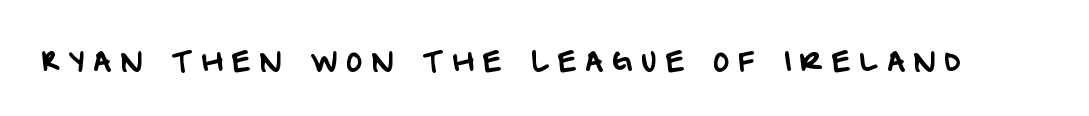
The image shows 28 px sans-serif type; set unusually wide letter spacing (+0.3 em), not underlined; low stroke contrast and a large x-height.
